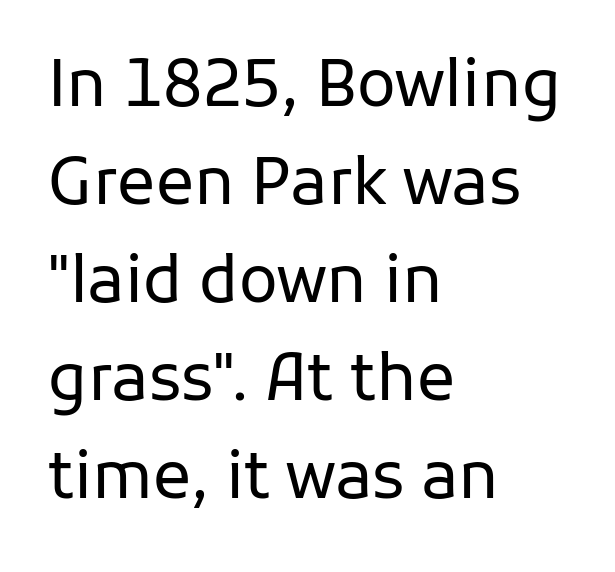
{"serif": "no", "italic": "no", "bold": "no", "weight": "regular", "width": "normal", "stroke_contrast": "low", "x_height": "medium", "monospaced": "no", "underline": "no", "align": "left", "line_spacing": "normal", "line_spacing_ratio": 1.53, "letter_spacing": "normal", "letter_spacing_em": 0.0, "glyph_px": 64}
